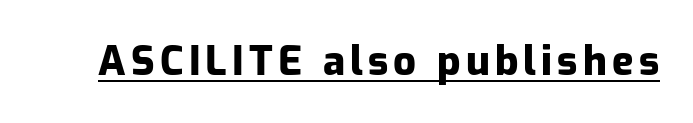
The image shows 40 px heavy sans-serif type, upright; set underlined; low stroke contrast and a medium x-height.
